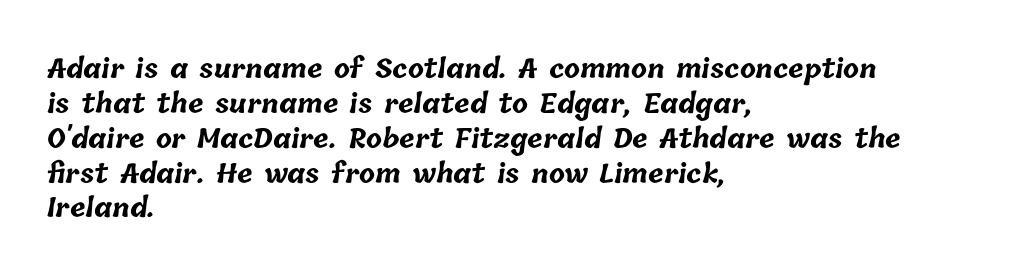
Q: Is the text bold? A: Yes.
Q: Is the text underlined? A: No.
Q: How is the paragraph aligned? A: Left-aligned.
Q: Is the spacing between letters normal or unusually wide? A: Normal.
Q: Is the spacing between lines tight, normal or loose? A: Normal.
